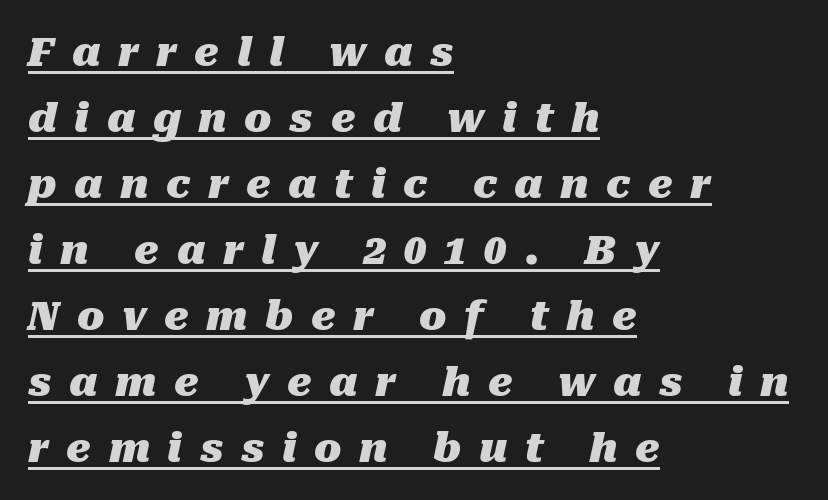
The image shows 40 px heavy type, italic (leaning right); set left-aligned, normal line spacing (1.65x), unusually wide letter spacing (+0.44 em), underlined; medium stroke contrast and a medium x-height.
